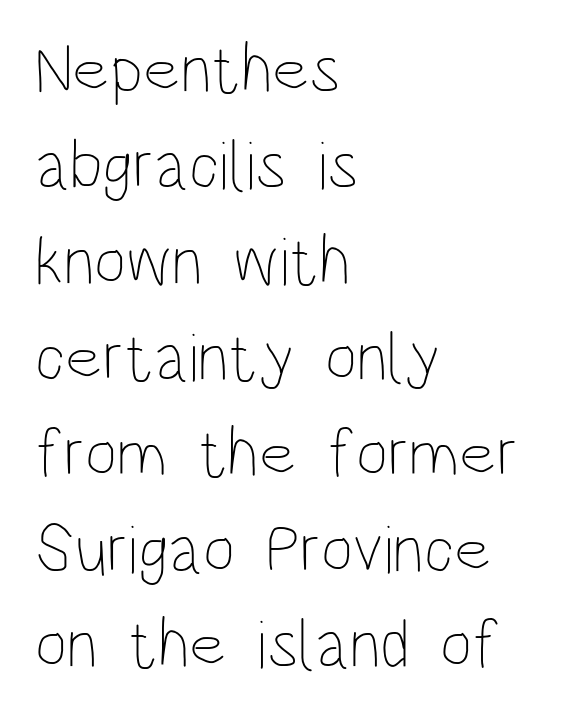
{"italic": "no", "bold": "no", "weight": "thin", "width": "condensed", "stroke_contrast": "low", "x_height": "large", "monospaced": "no", "underline": "no", "align": "left", "line_spacing": "normal", "line_spacing_ratio": 1.39, "letter_spacing": "normal", "letter_spacing_em": 0.0, "glyph_px": 69}
